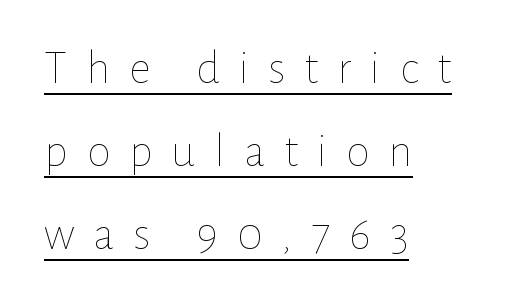
Q: Is the text bold? A: No.
Q: Is the text italic (slanted)? A: No, it is upright.
Q: Is the text underlined? A: Yes.
Q: How is the paragraph aligned? A: Left-aligned.
Q: Is the spacing between letters normal or unusually wide? A: Unusually wide.
Q: Width (condensed, normal, or wide)? A: Normal.
Q: Stroke contrast? A: Low.
Q: x-height? A: Medium.
Q: Monospaced? A: No.
